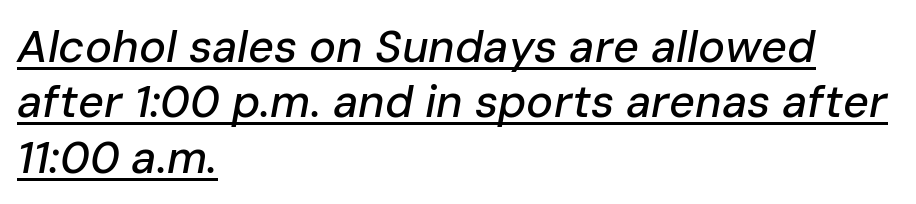
The image shows 45 px text type, italic (leaning right); set left-aligned, line spacing 1.23x, normal letter spacing, underlined; low stroke contrast and a medium x-height.
